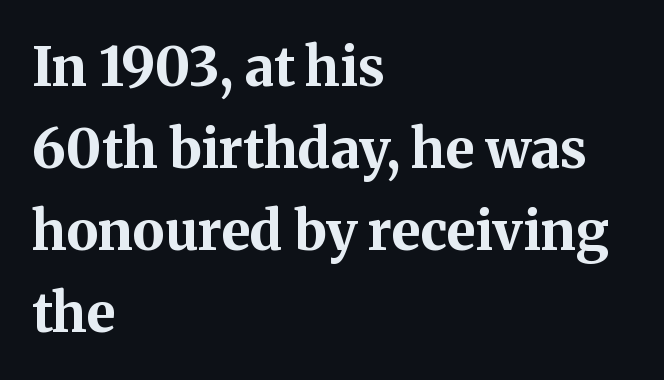
{"serif": "yes", "italic": "no", "bold": "yes", "weight": "bold", "width": "normal", "stroke_contrast": "medium", "x_height": "medium", "monospaced": "no", "underline": "no", "align": "left", "line_spacing": "normal", "line_spacing_ratio": 1.52, "letter_spacing": "normal", "letter_spacing_em": 0.0, "glyph_px": 54}
